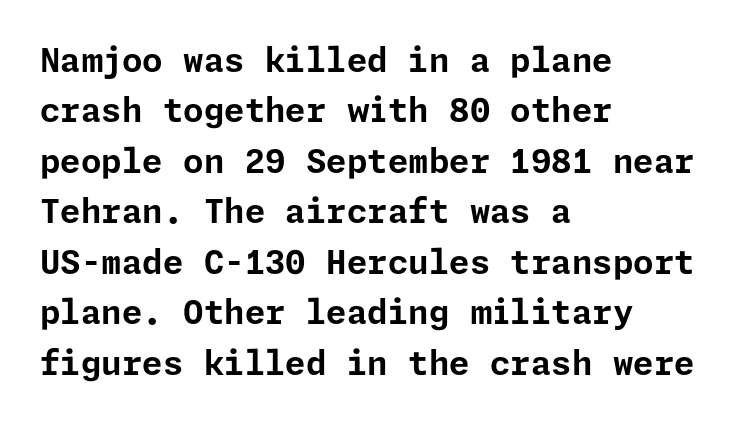
Q: Is the text bold? A: Yes.
Q: Is the text italic (slanted)? A: No, it is upright.
Q: Is the typeface a serif or a sans-serif typeface? A: Sans-serif.
Q: Is the text underlined? A: No.
Q: How is the paragraph aligned? A: Left-aligned.
Q: Is the spacing between letters normal or unusually wide? A: Normal.
Q: Is the spacing between lines tight, normal or loose? A: Normal.
Q: Width (condensed, normal, or wide)? A: Normal.
Q: Stroke contrast? A: Low.
Q: x-height? A: Medium.
